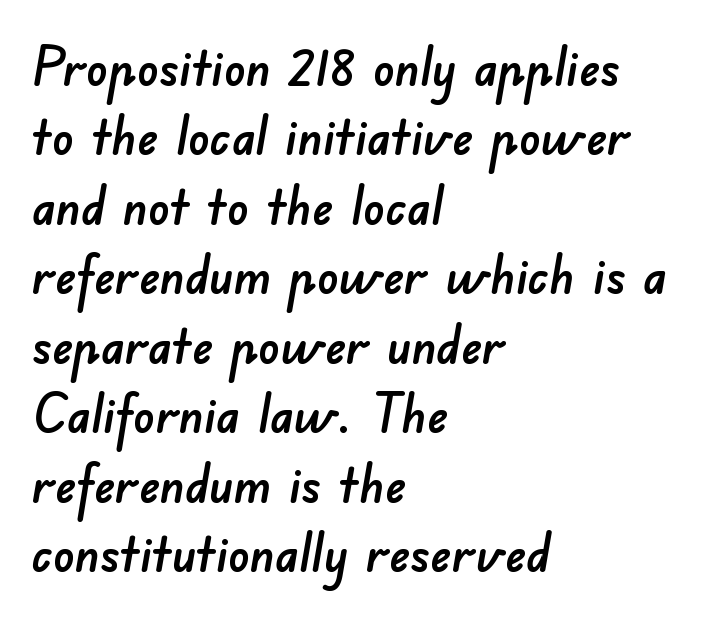
Q: Is the typeface a serif or a sans-serif typeface? A: Sans-serif.
Q: Is the text underlined? A: No.
Q: How is the paragraph aligned? A: Left-aligned.
Q: Is the spacing between letters normal or unusually wide? A: Normal.
Q: Is the spacing between lines tight, normal or loose? A: Normal.
Q: Width (condensed, normal, or wide)? A: Normal.
Q: Stroke contrast? A: Low.
Q: x-height? A: Small.
Q: Monospaced? A: No.
